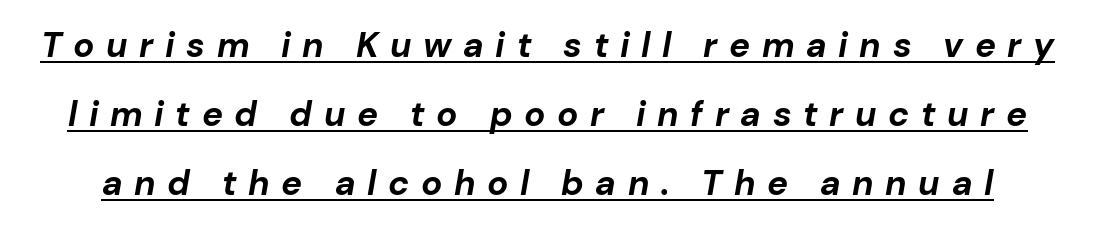
Q: Is the text bold? A: Yes.
Q: Is the text italic (slanted)? A: Yes, it leans right by about 10 degrees.
Q: Is the text underlined? A: Yes.
Q: Is the spacing between letters normal or unusually wide? A: Unusually wide.
Q: Is the spacing between lines tight, normal or loose? A: Loose.
Q: Width (condensed, normal, or wide)? A: Normal.
Q: Stroke contrast? A: Low.
Q: x-height? A: Medium.
Q: Monospaced? A: No.
